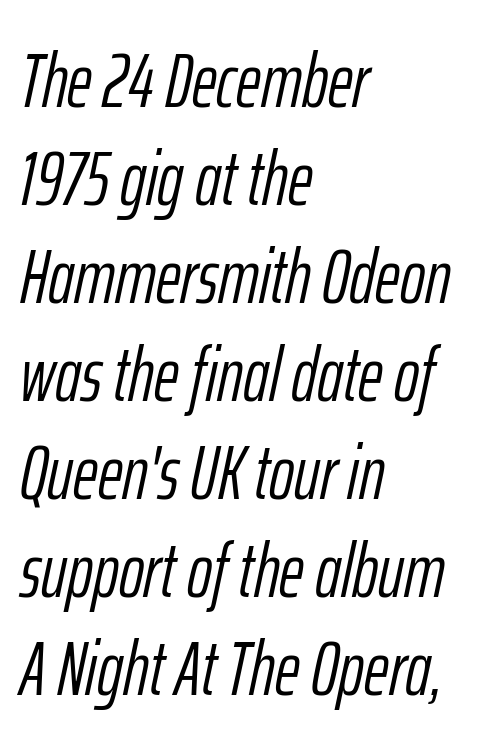
Q: Is the text bold? A: No.
Q: Is the text italic (slanted)? A: Yes, it leans right by about 12 degrees.
Q: Is the text underlined? A: No.
Q: How is the paragraph aligned? A: Left-aligned.
Q: Is the spacing between letters normal or unusually wide? A: Normal.
Q: Is the spacing between lines tight, normal or loose? A: Normal.
Q: Width (condensed, normal, or wide)? A: Condensed.
Q: Stroke contrast? A: Low.
Q: x-height? A: Medium.
Q: Monospaced? A: No.
